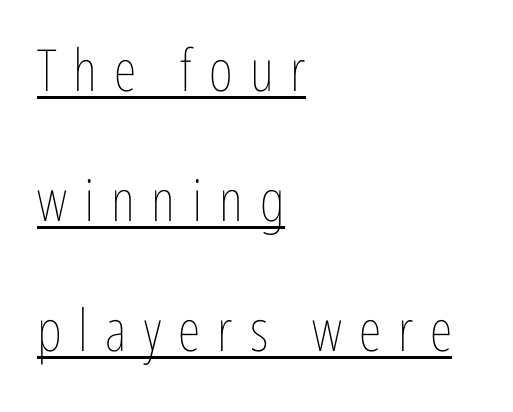
The image shows 58 px thin, condensed type, upright; set left-aligned, loose line spacing (2.24x), unusually wide letter spacing (+0.29 em), underlined; low stroke contrast and a medium x-height.
